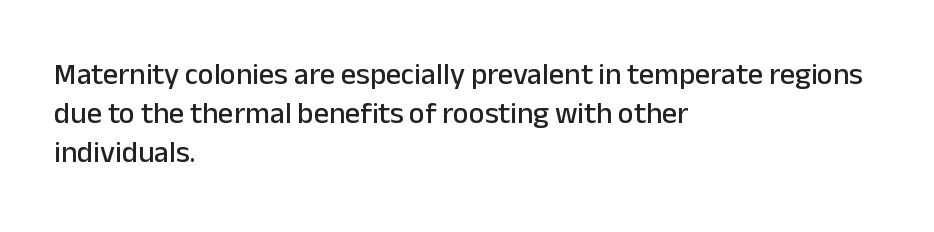
Q: Is the text italic (slanted)? A: No, it is upright.
Q: Is the typeface a serif or a sans-serif typeface? A: Sans-serif.
Q: Is the text underlined? A: No.
Q: How is the paragraph aligned? A: Left-aligned.
Q: Is the spacing between letters normal or unusually wide? A: Normal.
Q: Is the spacing between lines tight, normal or loose? A: Normal.
Q: Width (condensed, normal, or wide)? A: Normal.
Q: Stroke contrast? A: Low.
Q: x-height? A: Medium.
Q: Monospaced? A: No.
